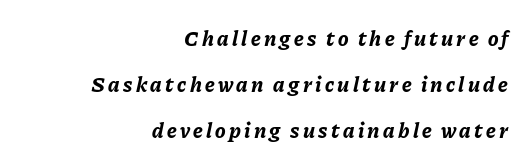
The typesetting leans heavy: a genuine bold. This is oblique type, the kind used for emphasis or titles. Typeset ragged left — the right edge is the straight one. Each new line begins a long way beneath the previous one. Underlining? Definitely not there.
